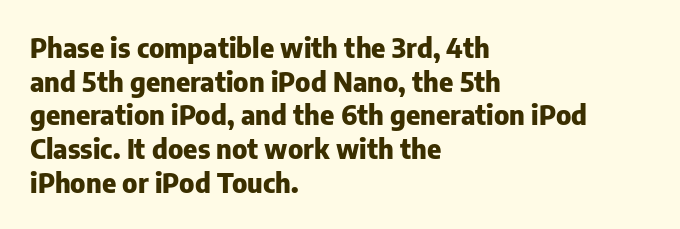
{"italic": "no", "bold": "yes", "underline": "no", "align": "left", "line_spacing": "normal", "line_spacing_ratio": 1.25, "letter_spacing": "normal", "letter_spacing_em": 0.0, "glyph_px": 27}
